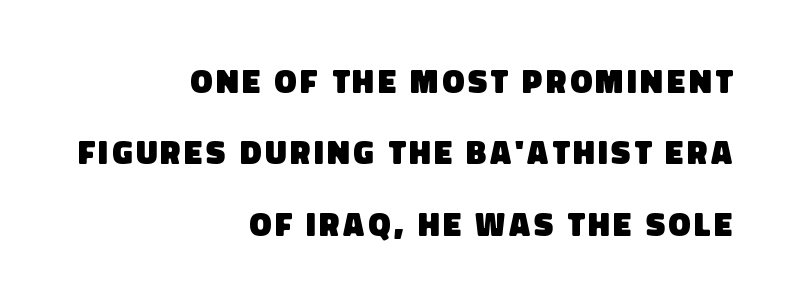
The image shows 33 px heavy sans-serif type; set right-aligned, loose line spacing (2.16x), not underlined; low stroke contrast and a large x-height.
